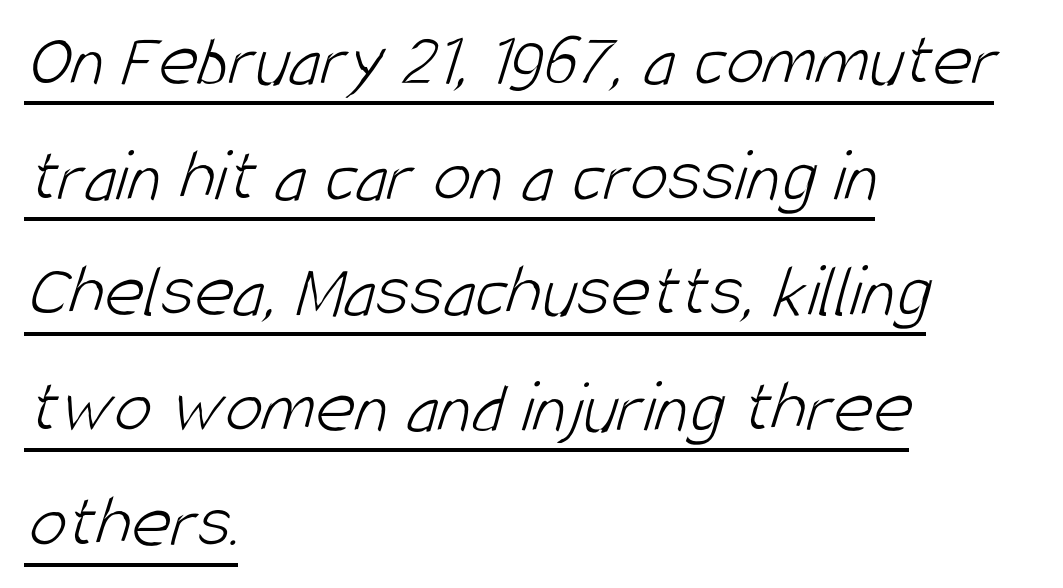
{"serif": "no", "bold": "no", "weight": "light", "width": "condensed", "stroke_contrast": "low", "x_height": "large", "monospaced": "no", "underline": "yes", "align": "left", "line_spacing": "normal", "line_spacing_ratio": 1.52, "letter_spacing": "normal", "letter_spacing_em": 0.0, "glyph_px": 76}
